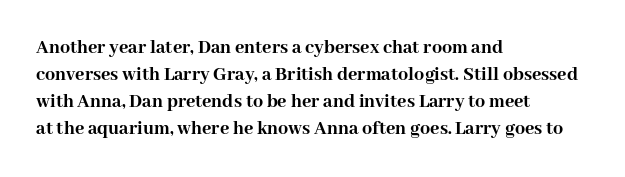
The font's upright variant was chosen for this text. Notice how the passage keeps a crisp vertical edge on the left only. Honestly, the row spacing looks completely unremarkable. Bare-footed words on every line.
